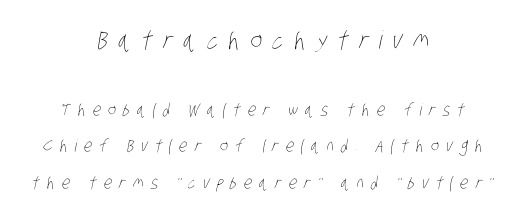
The image shows 25 px text type; set centered, loose line spacing (2.13x), unusually wide letter spacing (+0.42 em), not underlined; the first (top) block is 1.47x larger.
